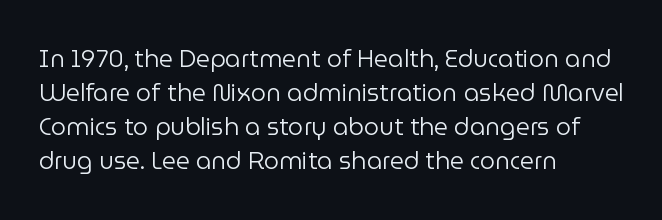
{"italic": "no", "bold": "no", "underline": "no", "align": "left", "line_spacing": "normal", "line_spacing_ratio": 1.42, "letter_spacing": "normal", "letter_spacing_em": 0.0, "glyph_px": 24}
